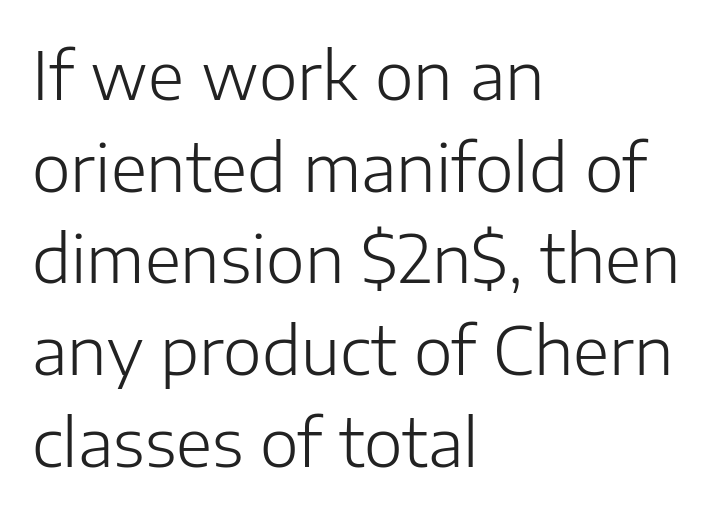
The image shows 66 px light sans-serif type, upright; set left-aligned, normal line spacing (1.39x), normal letter spacing, not underlined; low stroke contrast and a medium x-height.
